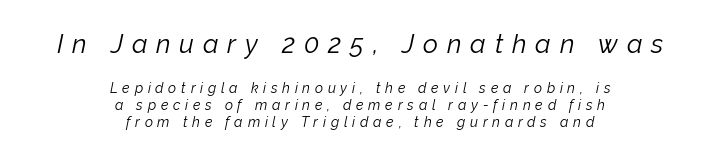
Q: Is the text bold? A: No.
Q: Is the text italic (slanted)? A: Yes, it leans right by about 12 degrees.
Q: Is the text underlined? A: No.
Q: How is the paragraph aligned? A: Centered.
Q: Is the spacing between letters normal or unusually wide? A: Unusually wide.
Q: Which block of text is set in a larger size, the first (top) or the second (bottom)? A: The first (top) one.
